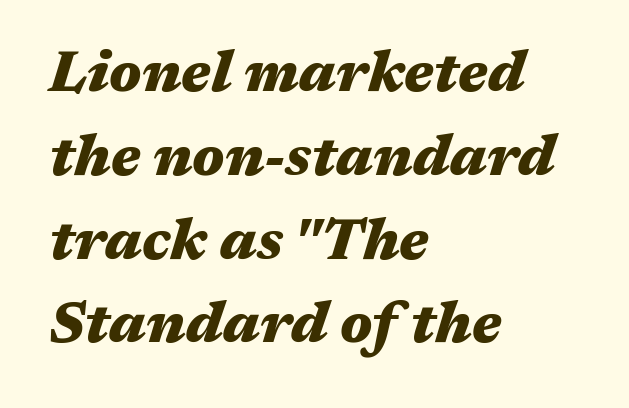
The image shows 57 px heavy, wide type, italic (leaning right); set left-aligned, normal line spacing (1.47x), normal letter spacing, not underlined; medium stroke contrast and a medium x-height.
